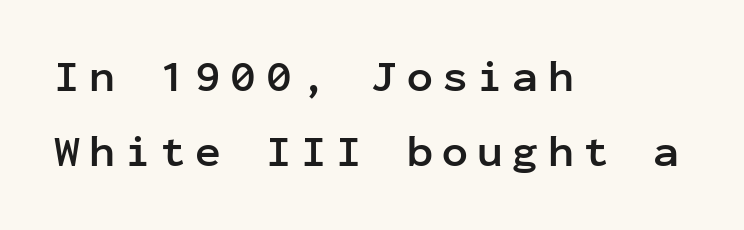
Examine the stroke ends and you'll find no serifs. There is plenty of visible air inserted between adjacent glyphs. These lines were composed using upright roman letters. On the weight axis this lands at bold, roughly 700.
